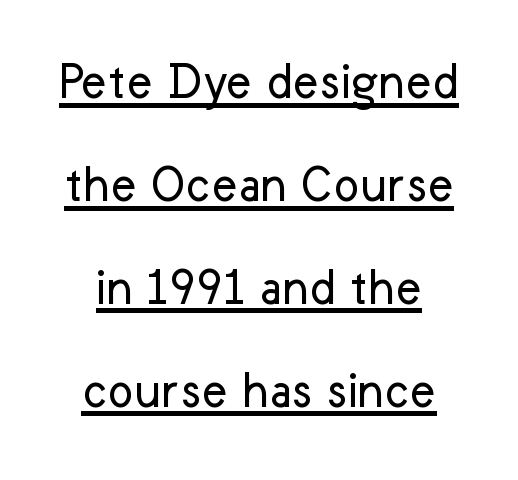
{"serif": "no", "italic": "no", "bold": "no", "weight": "regular", "width": "normal", "stroke_contrast": "low", "x_height": "medium", "monospaced": "no", "underline": "yes", "line_spacing_ratio": 1.87, "letter_spacing": "normal", "letter_spacing_em": 0.0, "glyph_px": 55}
